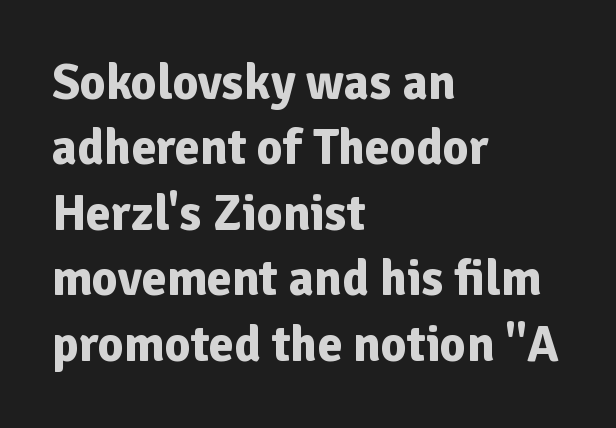
{"serif": "no", "italic": "no", "bold": "yes", "weight": "bold", "width": "normal", "stroke_contrast": "low", "x_height": "medium", "monospaced": "no", "underline": "no", "align": "left", "line_spacing": "normal", "line_spacing_ratio": 1.31, "letter_spacing": "normal", "letter_spacing_em": 0.0, "glyph_px": 50}
